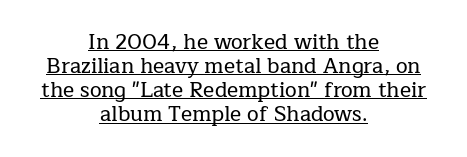
A typesetter would call this leading minimal, almost set solid. A typesetter would call this zero additional tracking. Horizontally, the lines are justified to the midpoint only. The typography opts for an upright posture over an oblique one. This sample carries an underscore along the baseline area.
